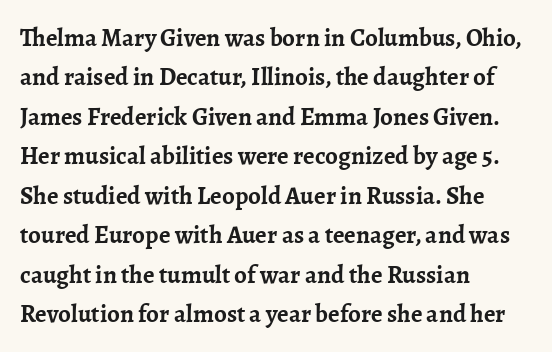
Q: Is the text bold? A: Yes.
Q: Is the text italic (slanted)? A: No, it is upright.
Q: Is the text underlined? A: No.
Q: How is the paragraph aligned? A: Left-aligned.
Q: Is the spacing between letters normal or unusually wide? A: Normal.
Q: Is the spacing between lines tight, normal or loose? A: Normal.
